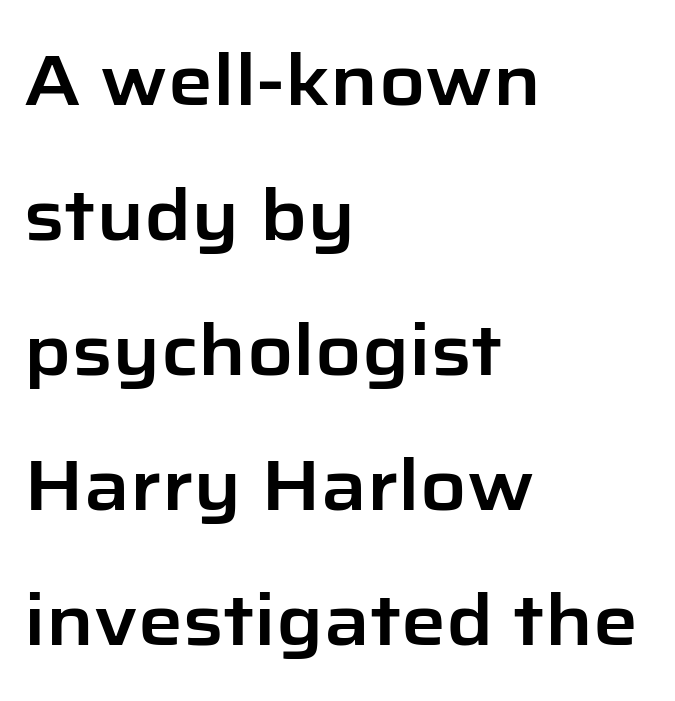
The letters advance in unequal steps, a hallmark of proportional type. Posture: straight, roman, zero tilt. The passage shown stacks its lines with a broad gap. The passage is arranged the way most books set body copy — flush left. This is sans-serif lettering, the kind often seen on screens and signage. Clear beneath every line of the passage.
